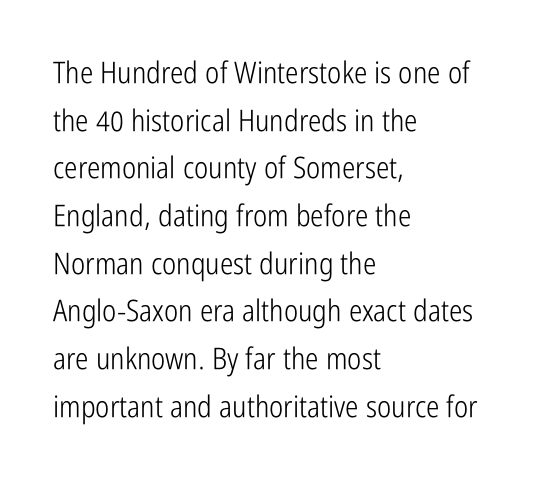
Style check: upright. The passage shown is typed in a proportional face where columns would drift. Regarding serifs, this sample does without them. The lines in this sample share a left origin and differ only in where they stop. This reads as an unemphasized weight, regular at the heaviest. Successive baselines arrive at the customary interval.
